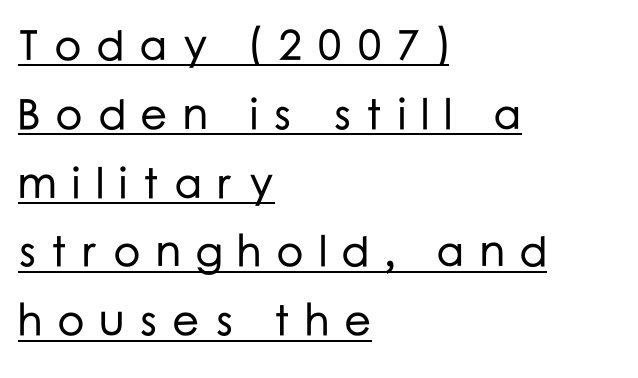
Q: Is the text italic (slanted)? A: No, it is upright.
Q: Is the typeface a serif or a sans-serif typeface? A: Sans-serif.
Q: Is the text underlined? A: Yes.
Q: How is the paragraph aligned? A: Left-aligned.
Q: Is the spacing between letters normal or unusually wide? A: Unusually wide.
Q: Is the spacing between lines tight, normal or loose? A: Normal.
Q: Width (condensed, normal, or wide)? A: Normal.
Q: Stroke contrast? A: Low.
Q: x-height? A: Medium.
Q: Monospaced? A: No.
